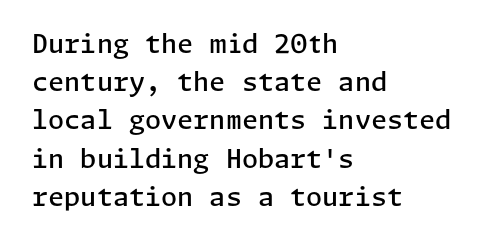
The image shows 26 px text type, upright; set left-aligned, normal line spacing (1.47x), normal letter spacing, not underlined.
